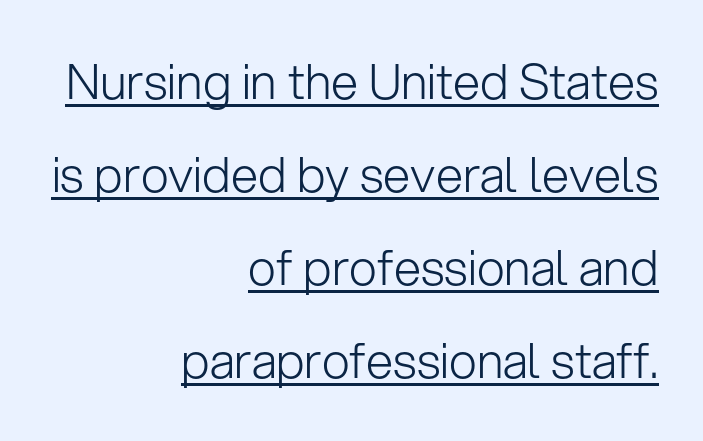
The image shows 49 px light sans-serif type, upright; set right-aligned, loose line spacing (1.9x), normal letter spacing, underlined; low stroke contrast and a medium x-height.
